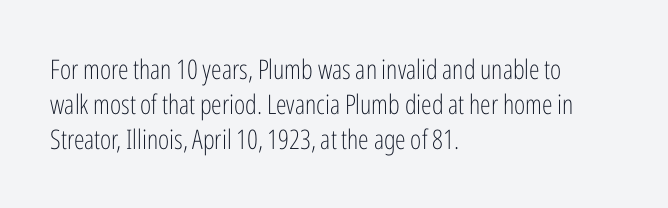
The image shows 27 px text type, upright; set left-aligned, normal line spacing (1.3x), normal letter spacing, not underlined.
